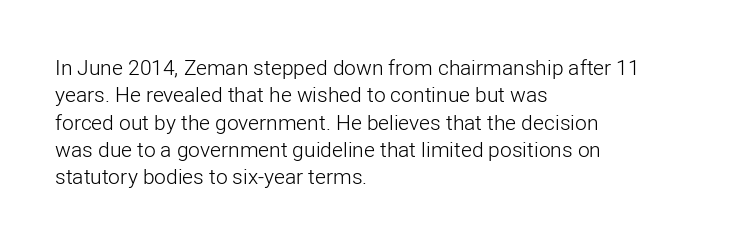
Q: Is the text bold? A: No.
Q: Is the text italic (slanted)? A: No, it is upright.
Q: Is the text underlined? A: No.
Q: How is the paragraph aligned? A: Left-aligned.
Q: Is the spacing between letters normal or unusually wide? A: Normal.
Q: Is the spacing between lines tight, normal or loose? A: Normal.
